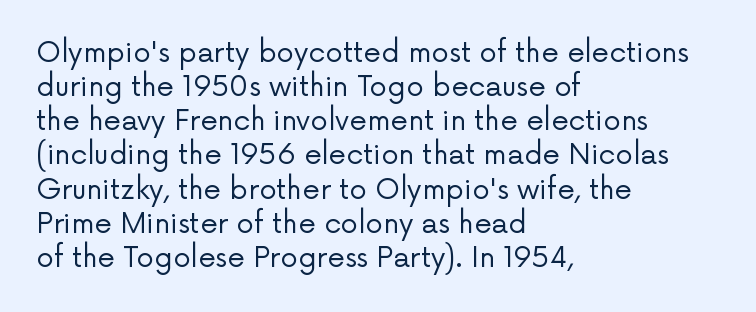
{"serif": "no", "italic": "no", "bold": "no", "weight": "regular", "width": "normal", "stroke_contrast": "low", "x_height": "medium", "monospaced": "no", "underline": "no", "align": "left", "line_spacing_ratio": 1.22, "letter_spacing": "normal", "letter_spacing_em": 0.0, "glyph_px": 28}
